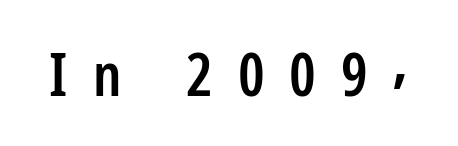
{"serif": "no", "italic": "no", "bold": "semi", "weight": "semibold", "width": "condensed", "stroke_contrast": "low", "x_height": "medium", "monospaced": "no", "underline": "no", "letter_spacing": "wide", "letter_spacing_em": 0.42, "glyph_px": 59}
